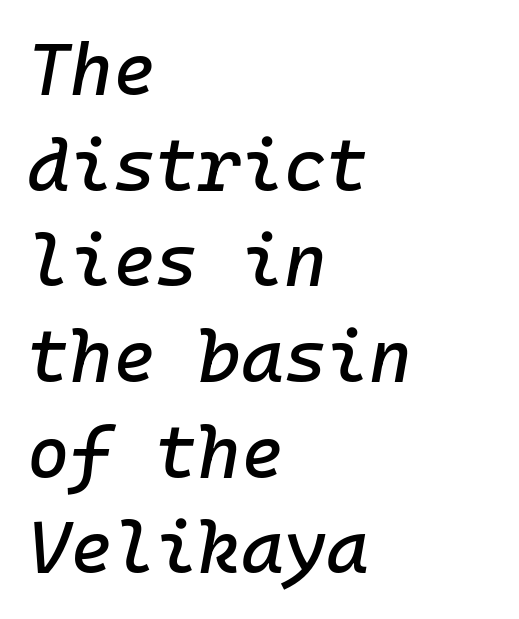
{"italic": "yes", "lean": "right", "slant_degrees": 10, "width": "normal", "stroke_contrast": "low", "x_height": "medium", "underline": "no", "align": "left", "line_spacing": "normal", "line_spacing_ratio": 1.31, "letter_spacing": "normal", "letter_spacing_em": 0.0, "glyph_px": 73}
